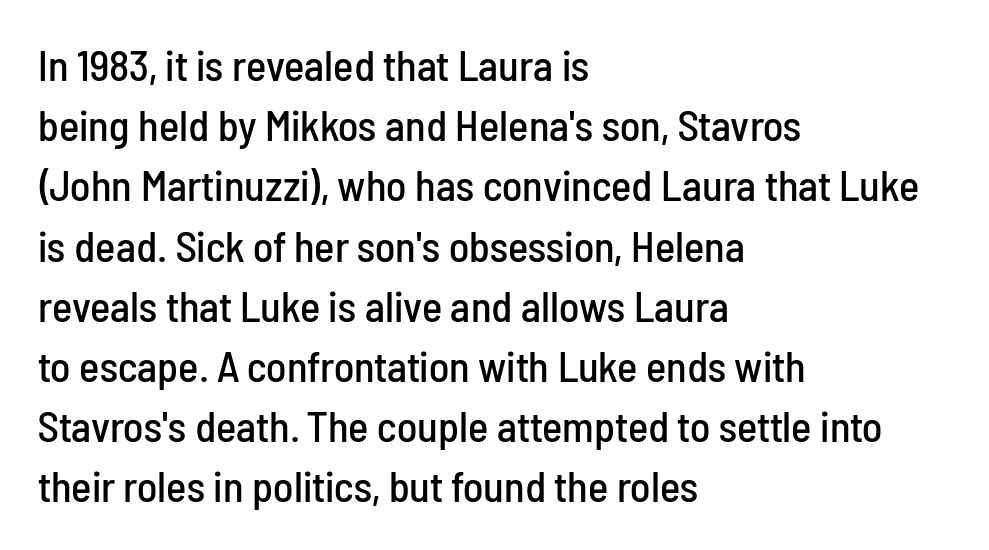
Q: Is the text italic (slanted)? A: No, it is upright.
Q: Is the typeface a serif or a sans-serif typeface? A: Sans-serif.
Q: Is the text underlined? A: No.
Q: How is the paragraph aligned? A: Left-aligned.
Q: Is the spacing between letters normal or unusually wide? A: Normal.
Q: Is the spacing between lines tight, normal or loose? A: Normal.
Q: Width (condensed, normal, or wide)? A: Condensed.
Q: Stroke contrast? A: Low.
Q: x-height? A: Medium.
Q: Monospaced? A: No.
